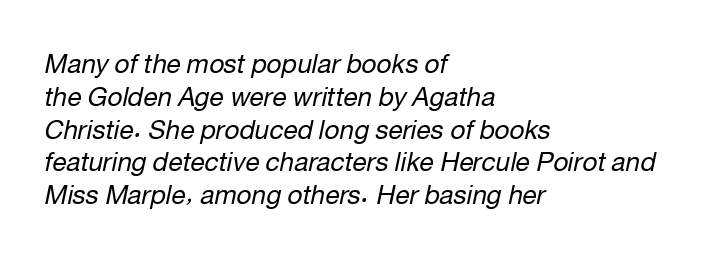
Q: Is the text bold? A: No.
Q: Is the text italic (slanted)? A: Yes, it leans right by about 12 degrees.
Q: Is the text underlined? A: No.
Q: How is the paragraph aligned? A: Left-aligned.
Q: Is the spacing between letters normal or unusually wide? A: Normal.
Q: Is the spacing between lines tight, normal or loose? A: Normal.
